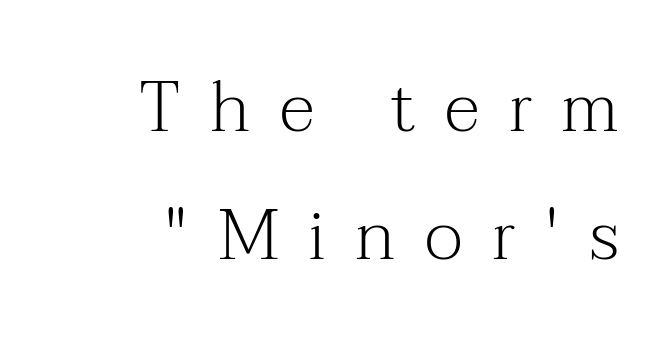
Q: Is the text bold? A: No.
Q: Is the text italic (slanted)? A: No, it is upright.
Q: Is the typeface a serif or a sans-serif typeface? A: Serif.
Q: Is the text underlined? A: No.
Q: How is the paragraph aligned? A: Right-aligned.
Q: Is the spacing between letters normal or unusually wide? A: Unusually wide.
Q: Width (condensed, normal, or wide)? A: Normal.
Q: Stroke contrast? A: Medium.
Q: x-height? A: Medium.
Q: Monospaced? A: No.
